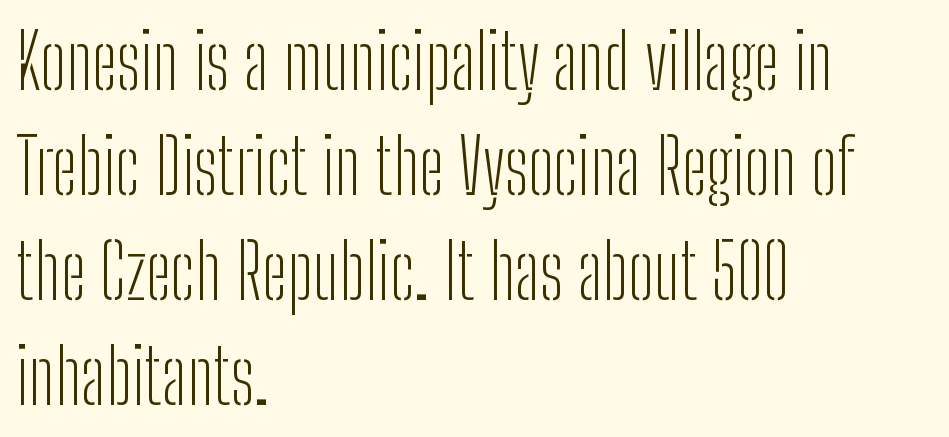
The image shows 75 px light, condensed sans-serif type, upright; set left-aligned, normal line spacing (1.4x), normal letter spacing, not underlined; low stroke contrast and a medium x-height.
